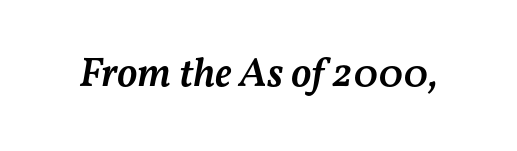
Q: Is the text bold? A: Semi-bold.
Q: Is the text italic (slanted)? A: Yes, it leans right by about 11 degrees.
Q: Is the text underlined? A: No.
Q: Is the spacing between letters normal or unusually wide? A: Normal.
Q: Width (condensed, normal, or wide)? A: Normal.
Q: Stroke contrast? A: Medium.
Q: x-height? A: Medium.
Q: Monospaced? A: No.
